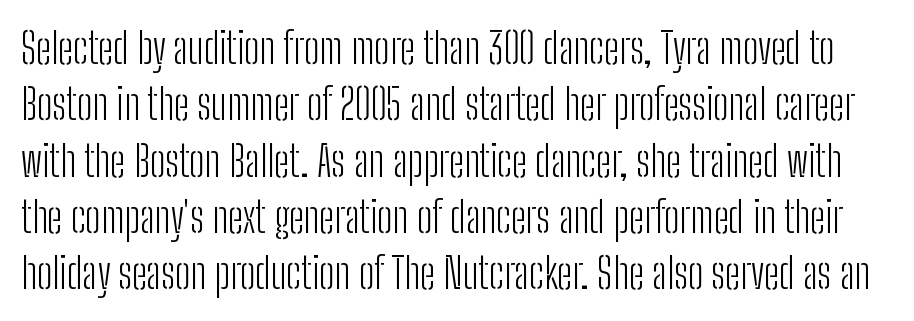
Q: Is the text bold? A: No.
Q: Is the text italic (slanted)? A: No, it is upright.
Q: Is the typeface a serif or a sans-serif typeface? A: Sans-serif.
Q: Is the text underlined? A: No.
Q: Is the spacing between letters normal or unusually wide? A: Normal.
Q: Is the spacing between lines tight, normal or loose? A: Normal.
Q: Width (condensed, normal, or wide)? A: Condensed.
Q: Stroke contrast? A: Low.
Q: x-height? A: Medium.
Q: Monospaced? A: No.
